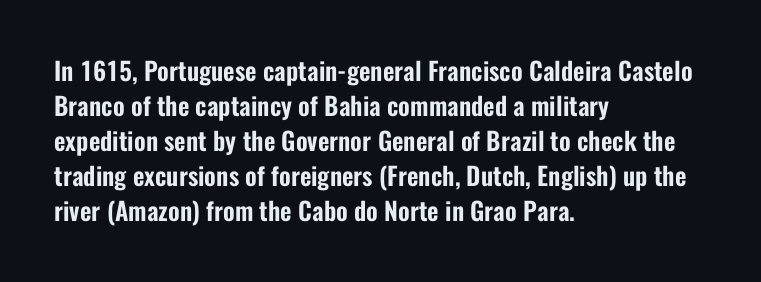
The rendering uses a moderate line-height, typical for paragraphs. A typesetter would call this zero additional tracking. Teacher's note: observe the even left margin — that is flush-left alignment. The string is rendered with underlining switched off. Posture: straight, roman, zero tilt.
